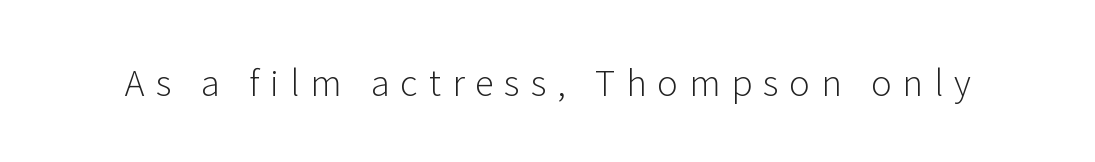
The image shows 35 px light sans-serif type, upright; set unusually wide letter spacing (+0.31 em), not underlined; low stroke contrast and a medium x-height.
